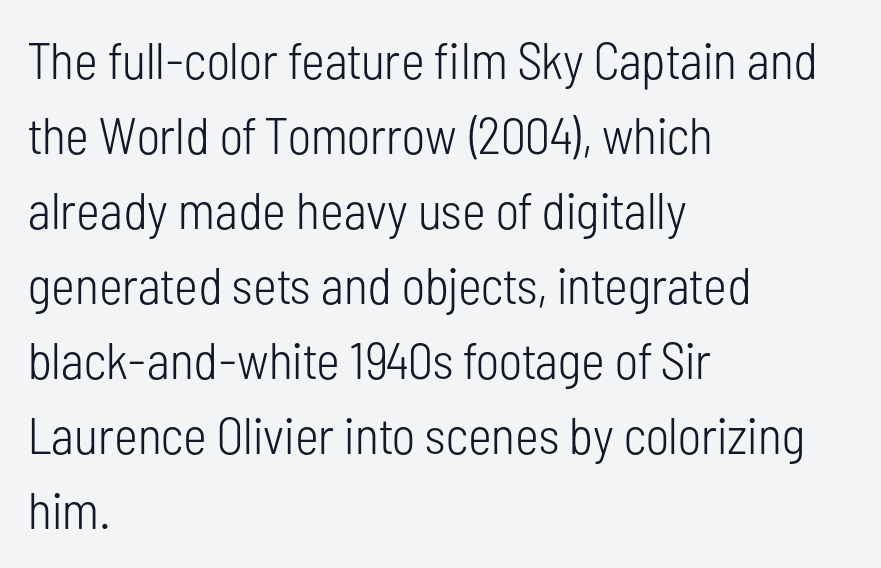
This sample uses plain, unmodified letter spacing. No italicization has been applied; the sample stays upright. Look at the bottom of the vertical strokes: they stop flat, with no serifs. Visually the block forms a straight wall on the left and a jagged coastline on the right.
